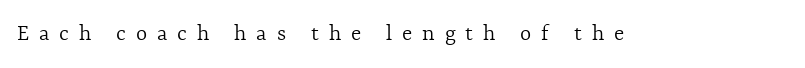
Q: Is the text bold? A: No.
Q: Is the text italic (slanted)? A: No, it is upright.
Q: Is the text underlined? A: No.
Q: Is the spacing between letters normal or unusually wide? A: Unusually wide.
